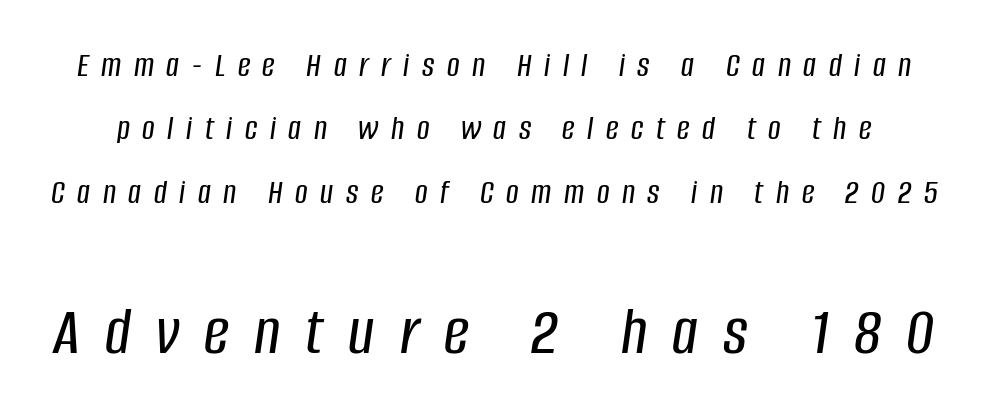
The image shows 70 px condensed type, italic (leaning right); set line spacing 1.81x, unusually wide letter spacing (+0.36 em), not underlined; the second (bottom) block is 2.0x larger; low stroke contrast and a large x-height.
